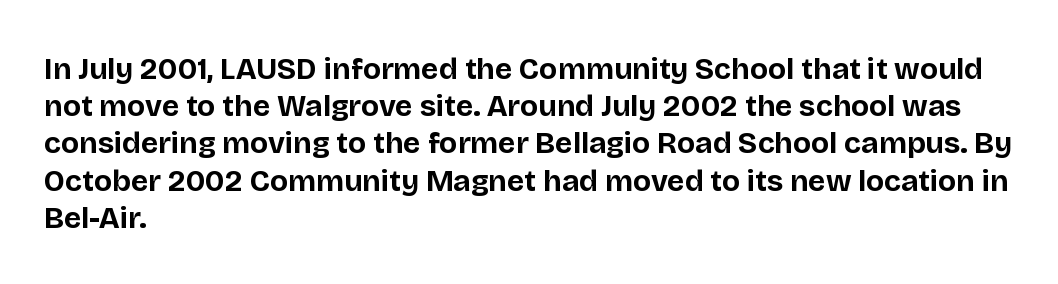
The image shows 30 px bold sans-serif type, upright; set left-aligned, line spacing 1.24x, normal letter spacing, not underlined; low stroke contrast and a large x-height.
